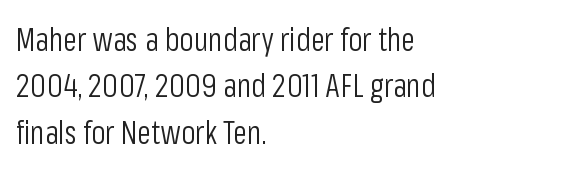
Q: Is the text bold? A: No.
Q: Is the text italic (slanted)? A: No, it is upright.
Q: Is the typeface a serif or a sans-serif typeface? A: Sans-serif.
Q: Is the text underlined? A: No.
Q: How is the paragraph aligned? A: Left-aligned.
Q: Is the spacing between letters normal or unusually wide? A: Normal.
Q: Is the spacing between lines tight, normal or loose? A: Normal.
Q: Width (condensed, normal, or wide)? A: Condensed.
Q: Stroke contrast? A: Low.
Q: x-height? A: Medium.
Q: Monospaced? A: No.
